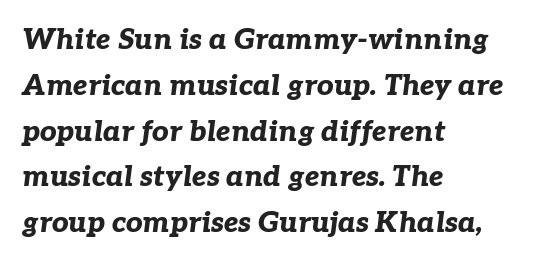
Regular leading. The line texture is even and compact thanks to regular tracking. Character widths vary here, with narrow letters taking less room than wide ones. Typesetter's note: full bold, strokes at maximum text heaviness.
